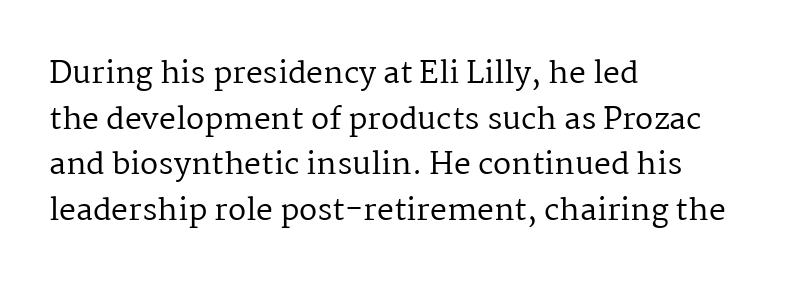
{"serif": "yes", "italic": "no", "bold": "no", "weight": "regular", "width": "normal", "stroke_contrast": "medium", "x_height": "medium", "monospaced": "no", "underline": "no", "align": "left", "line_spacing": "normal", "line_spacing_ratio": 1.52, "letter_spacing": "normal", "letter_spacing_em": 0.0, "glyph_px": 30}
